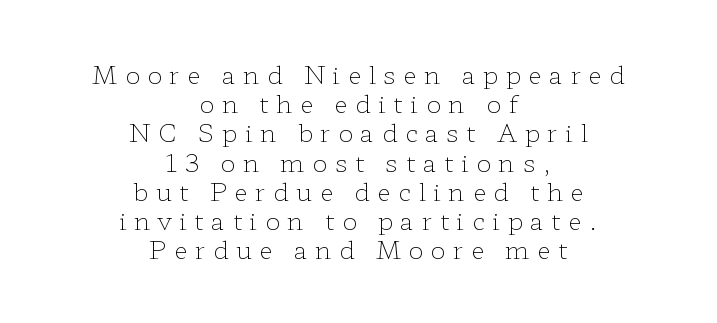
Upright lettering throughout. This rendering features lettering with no underline. Is this a heavy cut? Hardly; it is regular or lighter. The paragraph shown floats in the horizontal middle. This sample uses expanded letter spacing, leaving extra air between glyphs.
